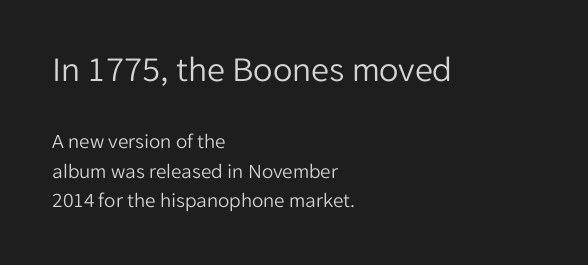
The image shows 36 px light sans-serif type, upright; set left-aligned, normal line spacing (1.4x), normal letter spacing, not underlined; the first (top) block is 1.71x larger; low stroke contrast and a medium x-height.
